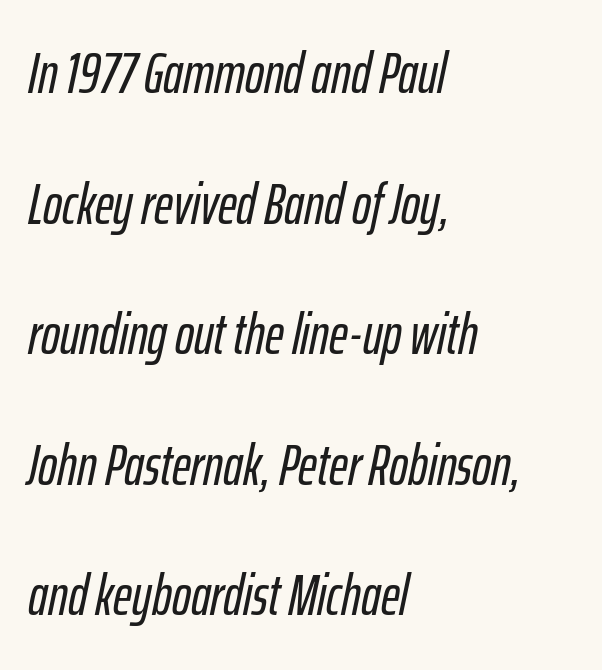
Q: Is the text italic (slanted)? A: Yes, it leans right by about 12 degrees.
Q: Is the text underlined? A: No.
Q: How is the paragraph aligned? A: Left-aligned.
Q: Is the spacing between letters normal or unusually wide? A: Normal.
Q: Is the spacing between lines tight, normal or loose? A: Loose.
Q: Width (condensed, normal, or wide)? A: Condensed.
Q: Stroke contrast? A: Low.
Q: x-height? A: Medium.
Q: Monospaced? A: No.
